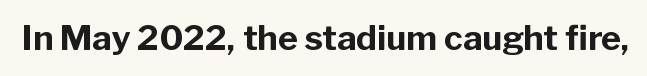
The image shows 34 px bold sans-serif type, upright; set normal letter spacing, not underlined; low stroke contrast and a medium x-height.
